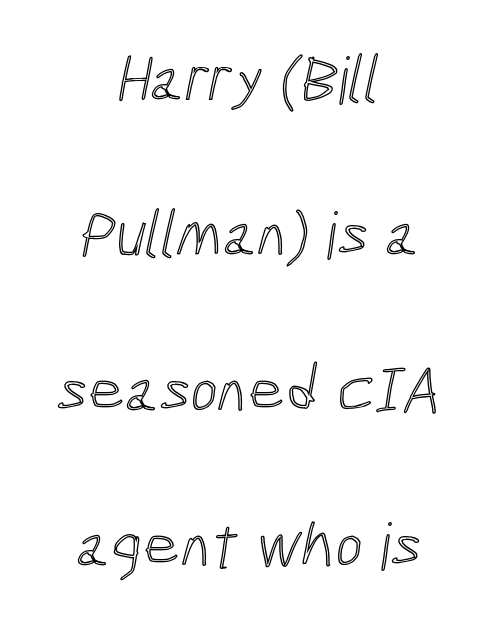
The face used here is proportionally spaced, like ordinary book or web type. Descenders hang freely into open space. One-word summary of the alignment: center. What's the leading like? Stretched, with rows far apart. A typesetter would call this zero additional tracking.
